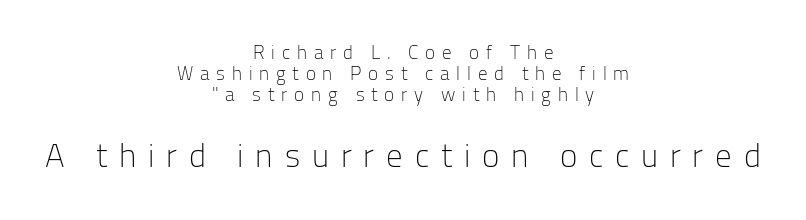
The image shows 33 px light sans-serif type, upright; set centered, tight line spacing (1.11x), unusually wide letter spacing (+0.36 em), not underlined; the second (bottom) block is 1.74x larger; low stroke contrast and a medium x-height.
